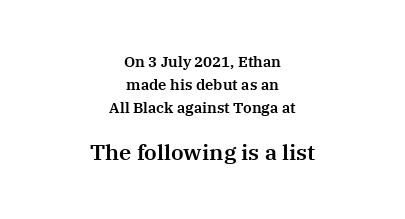
The image shows 22 px text type, upright; set centered, normal line spacing (1.53x), normal letter spacing, not underlined; the second (bottom) block is 1.47x larger.
